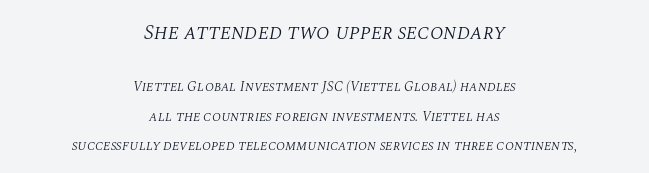
A great deal of white space separates one row of letters from the next. What stands out about the letter spacing? Nothing — it is the standard amount. Is this a heavy cut? Hardly; it is regular or lighter. Between these two stacked blocks, the higher one wins on size. Italic: yes, the glyphs are oblique. Clear beneath every line of the passage.
